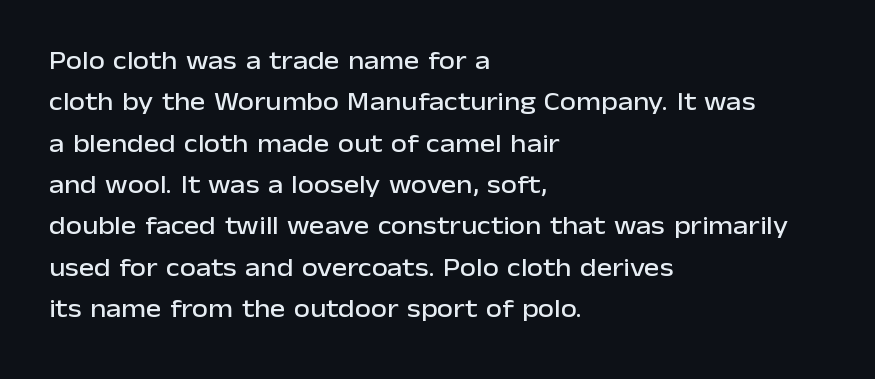
The image shows 26 px text type, upright; set left-aligned, normal line spacing (1.59x), normal letter spacing, not underlined.
